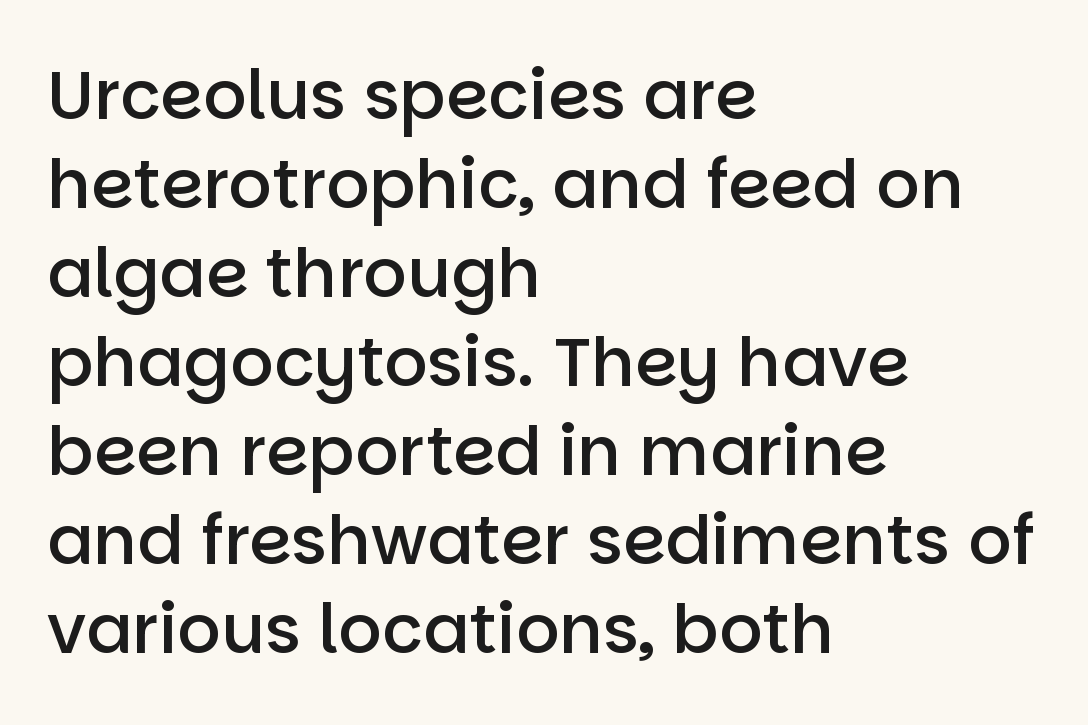
Character widths vary here, with narrow letters taking less room than wide ones. Weight check: semibold — heavier than regular, not quite bold. Does the copy run flush right? No — it runs flush left. The horizontal fit of the characters is conventional and even.
